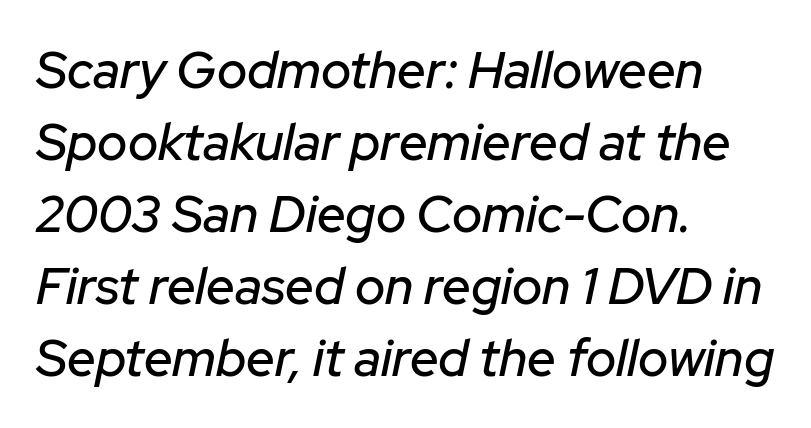
Designer's note — italics engaged. The passage shown is not underscored anywhere. The leading is moderate, giving the passage an even texture. Is the letter spacing exaggerated? No — it looks like the ordinary default. The rendering anchors every line to the left-hand side.
